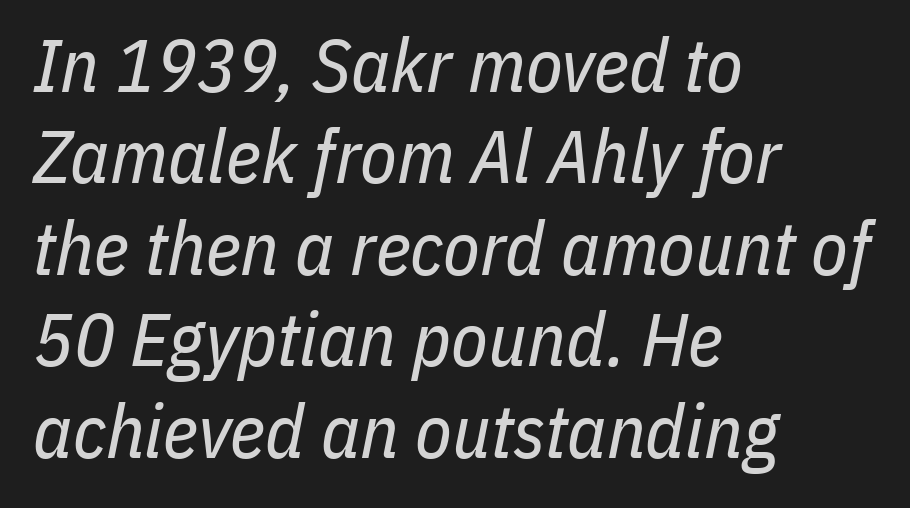
The image shows 75 px regular-weight, condensed type, italic (leaning right); set left-aligned, line spacing 1.22x, normal letter spacing, not underlined; low stroke contrast and a medium x-height.
